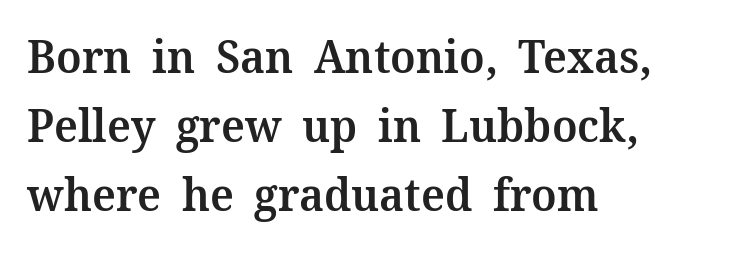
{"serif": "yes", "italic": "no", "bold": "semi", "weight": "semibold", "width": "normal", "stroke_contrast": "medium", "x_height": "medium", "monospaced": "no", "underline": "no", "align": "left", "line_spacing": "normal", "line_spacing_ratio": 1.5, "letter_spacing": "normal", "letter_spacing_em": 0.0, "glyph_px": 46}
